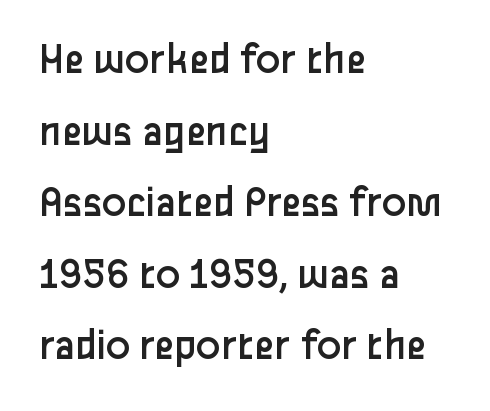
The image shows 45 px regular-weight sans-serif type, upright; set left-aligned, normal line spacing (1.59x), normal letter spacing, not underlined; low stroke contrast and a medium x-height.
